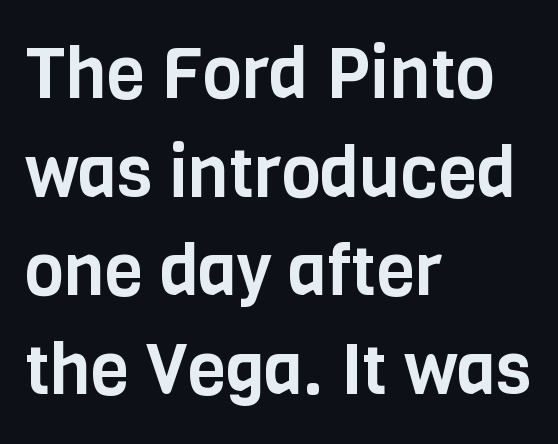
The image shows 71 px condensed sans-serif type, upright; set left-aligned, normal line spacing (1.39x), normal letter spacing, not underlined; low stroke contrast and a large x-height.
